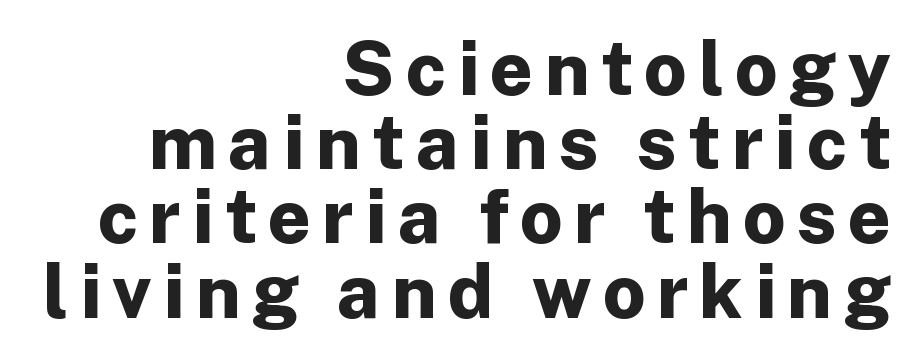
Q: Is the text bold? A: Yes.
Q: Is the text italic (slanted)? A: No, it is upright.
Q: Is the typeface a serif or a sans-serif typeface? A: Sans-serif.
Q: Is the text underlined? A: No.
Q: How is the paragraph aligned? A: Right-aligned.
Q: Is the spacing between lines tight, normal or loose? A: Tight.
Q: Width (condensed, normal, or wide)? A: Normal.
Q: Stroke contrast? A: Low.
Q: x-height? A: Medium.
Q: Monospaced? A: No.
